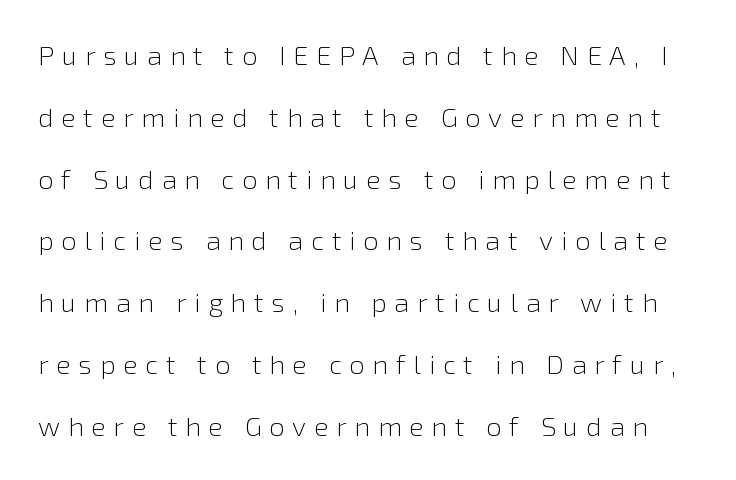
Stroke mass is kept to a normal reading level or below. Reading down the column, the eye jumps a long way to each next line. The lettering stays uniformly vertical, giving the passage a roman look. The type is letterspaced generously, with wide tracking.
